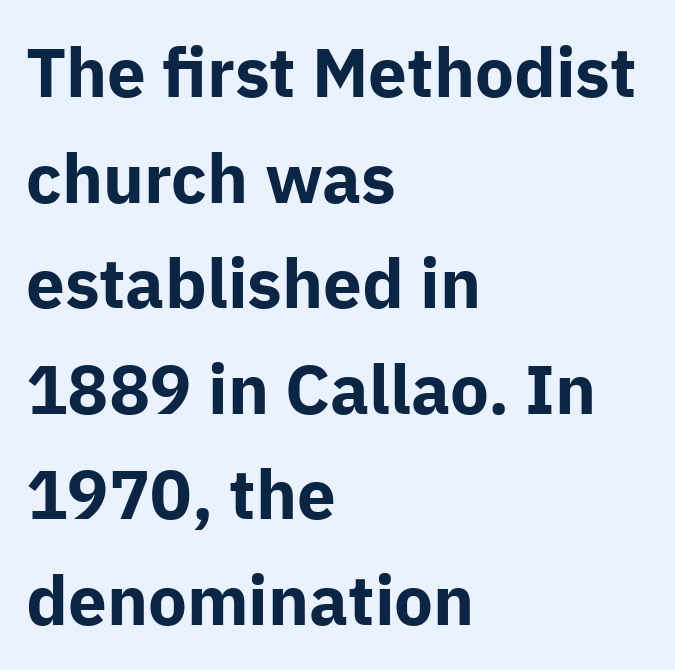
Does the copy run flush right? No — it runs flush left. Regarding leading, the lines here are spaced in the standard way. The lettering holds an erect, upright posture throughout. The typesetting leans heavy: a genuine bold. The baseline area is clear.
